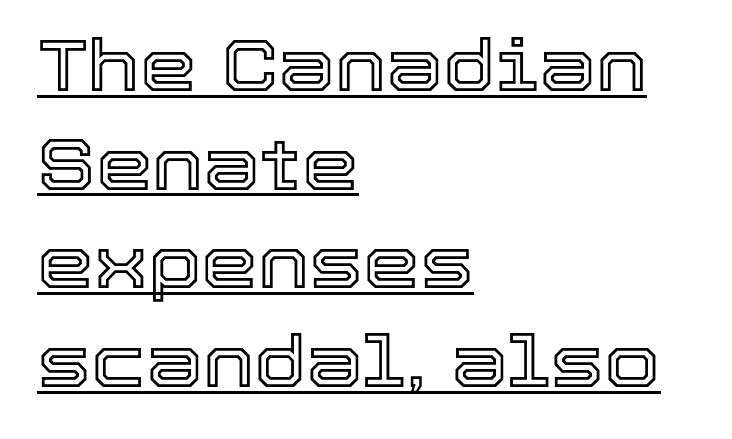
The image shows 72 px text type, upright; set left-aligned, normal line spacing (1.37x), normal letter spacing, underlined; a medium x-height.
